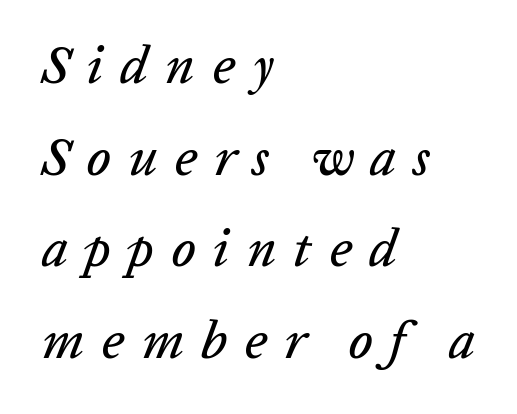
Q: Is the text italic (slanted)? A: Yes, it leans right by about 20 degrees.
Q: Is the text underlined? A: No.
Q: How is the paragraph aligned? A: Left-aligned.
Q: Is the spacing between letters normal or unusually wide? A: Unusually wide.
Q: Width (condensed, normal, or wide)? A: Normal.
Q: Stroke contrast? A: Low.
Q: x-height? A: Medium.
Q: Monospaced? A: No.
